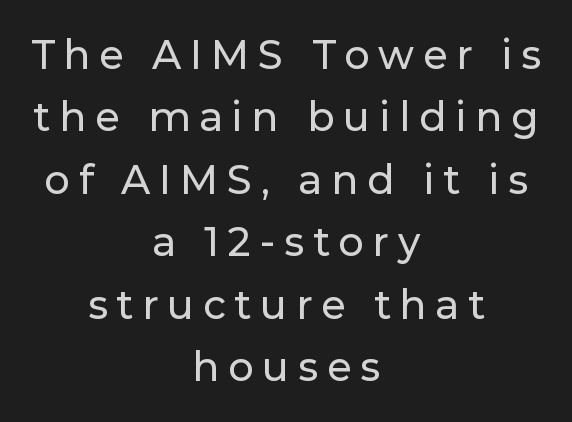
{"serif": "no", "italic": "no", "width": "normal", "stroke_contrast": "low", "x_height": "medium", "monospaced": "no", "underline": "no", "align": "center", "line_spacing": "normal", "line_spacing_ratio": 1.56, "letter_spacing": "wide", "letter_spacing_em": 0.22, "glyph_px": 40}
